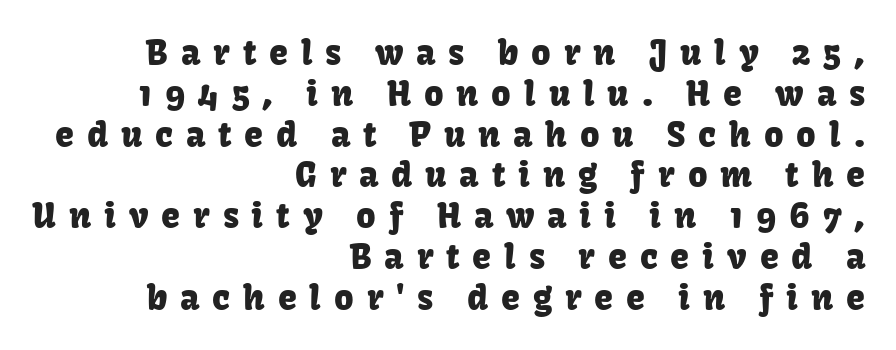
These lines were composed using upright roman letters. The type is letterspaced generously, with wide tracking. The baseline area is clear. Each letter's strokes conclude bluntly, with no projecting serifs. Alignment: flush right.
